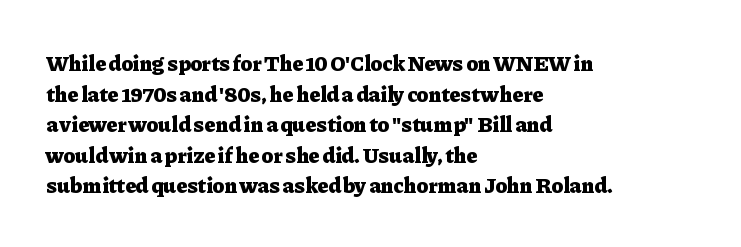
If you drew a line through each stem, it would be perfectly vertical. A normal amount of white space separates one row of letters from the next. Unmarked baselines from the first word to the last. Pretty heavy lettering here — definitely bold. The paragraph has a hard left edge and a soft right edge. These lines keep a tight, regular rhythm from letter to letter.
